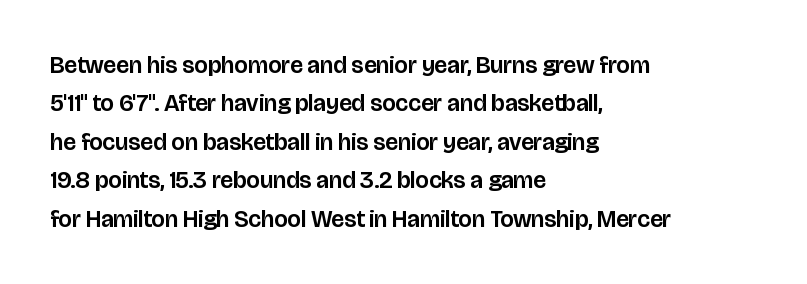
How would I describe the line gaps? Plain and ordinary. Teacher's note: observe the even left margin — that is flush-left alignment. Decoration check: the copy has no underline. Characters follow at the spacing the type designer built in. Is there any slant? The stems are plumb.
